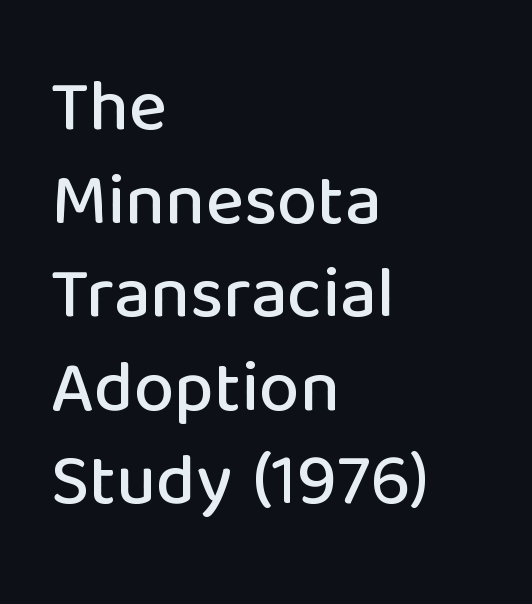
Reading down the column, the eye jumps a familiar distance to each next line. If you drew a ruler down the left edge, every line would touch it. Just letters on the line, the space beneath them empty. Is this a fixed-width face? No — the glyphs have proportional, varying widths.
